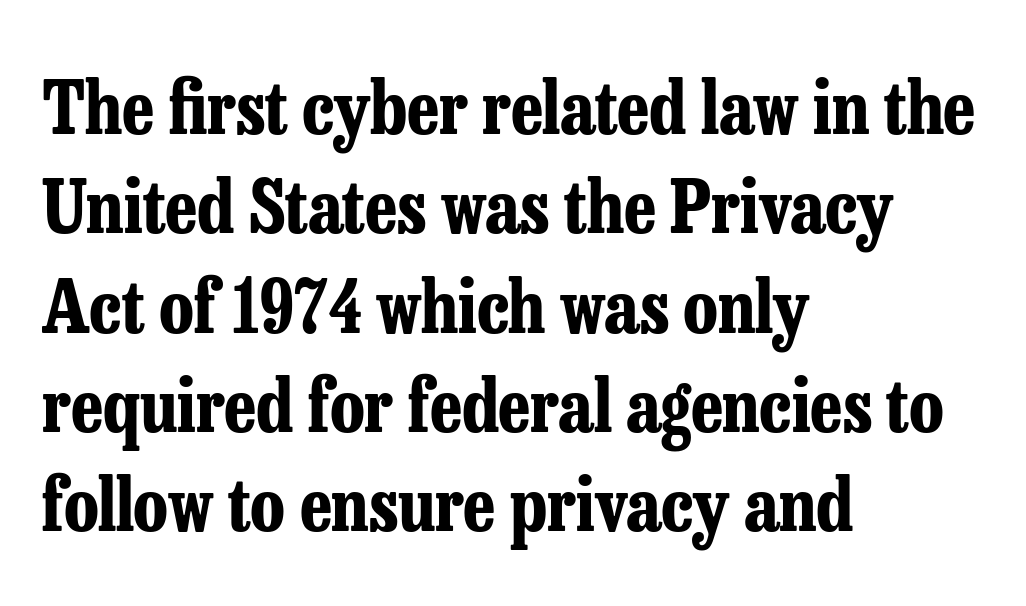
{"serif": "yes", "italic": "no", "bold": "yes", "weight": "bold", "width": "condensed", "stroke_contrast": "low", "x_height": "medium", "monospaced": "no", "underline": "no", "align": "left", "line_spacing": "normal", "line_spacing_ratio": 1.36, "letter_spacing": "normal", "letter_spacing_em": 0.0, "glyph_px": 73}
